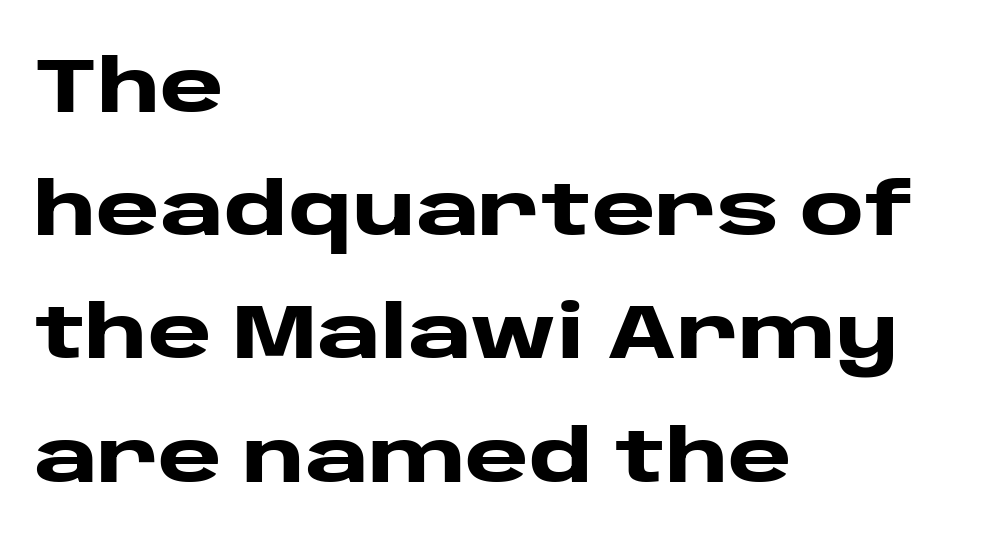
Is the type bold? Yes — the strokes are clearly thick and heavy. Do the letters lean? They stand straight. The foot of each line stays bare and open. Is this a sans? Yes — the strokes have no serifs. This sample has the flowing, uneven cadence of proportional lettering. The setting favours the left margin, as ordinary paragraphs usually do.
